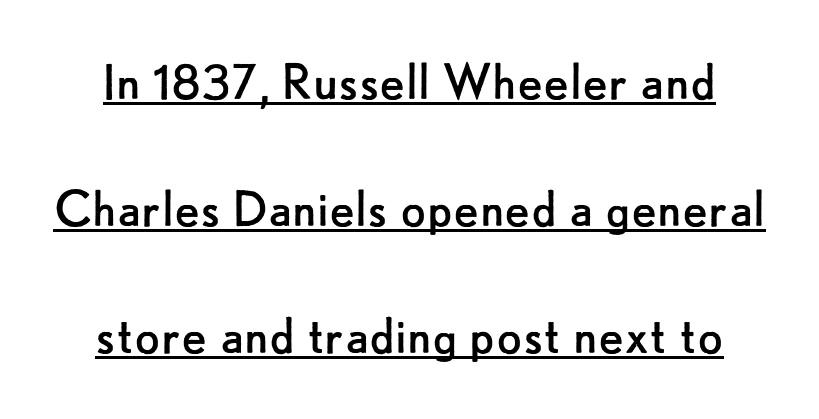
Q: Is the text bold? A: No.
Q: Is the text italic (slanted)? A: No, it is upright.
Q: Is the typeface a serif or a sans-serif typeface? A: Sans-serif.
Q: Is the text underlined? A: Yes.
Q: Is the spacing between letters normal or unusually wide? A: Normal.
Q: Is the spacing between lines tight, normal or loose? A: Loose.
Q: Width (condensed, normal, or wide)? A: Normal.
Q: Stroke contrast? A: Low.
Q: x-height? A: Small.
Q: Monospaced? A: No.
